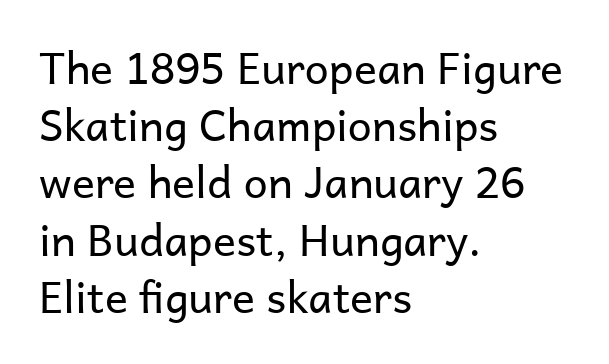
The image shows 43 px regular-weight sans-serif type, upright; set left-aligned, normal line spacing (1.33x), normal letter spacing, not underlined; low stroke contrast and a medium x-height.
